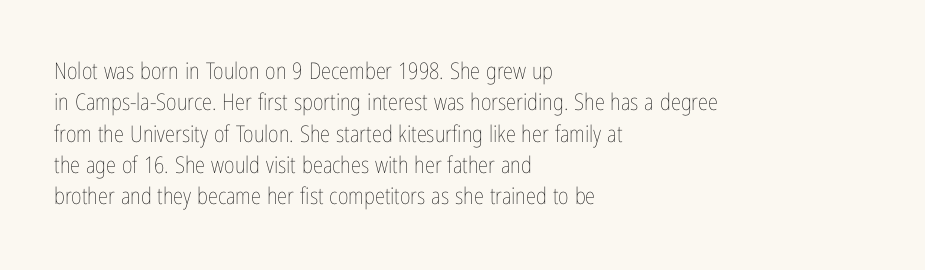
The image shows 23 px text type, upright; set left-aligned, normal line spacing (1.36x), normal letter spacing, not underlined.
